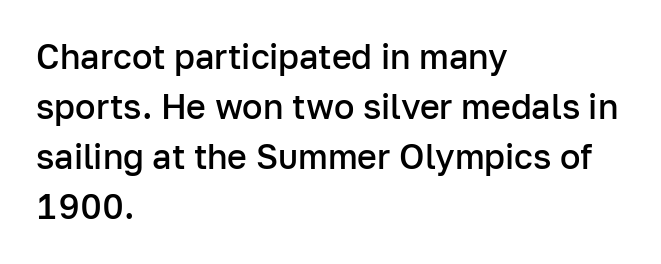
The tracking reads as untouched default to a designer's eye. Students, this is semibold: more ink than regular, less than bold. Posture: vertical. The rendering anchors every line to the left-hand side. Interline gaps are of average width in this sample. The type family on display is of the sans-serif kind.
